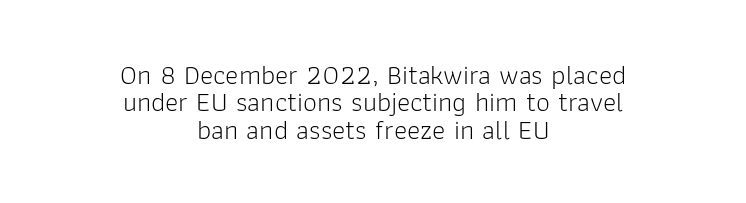
{"serif": "no", "italic": "no", "bold": "no", "weight": "light", "width": "normal", "stroke_contrast": "low", "x_height": "medium", "monospaced": "no", "underline": "no", "align": "center", "line_spacing": "tight", "line_spacing_ratio": 0.98, "letter_spacing": "normal", "letter_spacing_em": 0.0, "glyph_px": 28}
